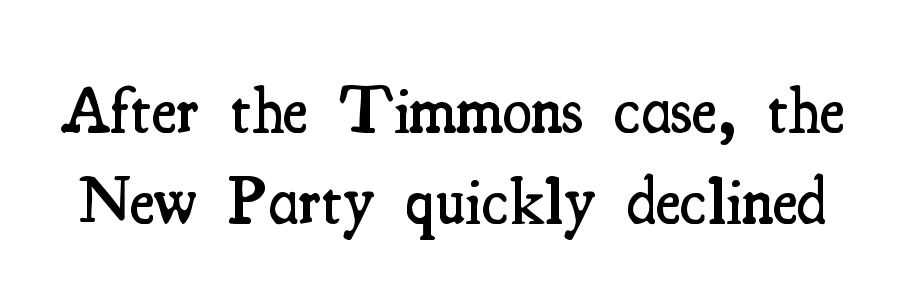
{"serif": "yes", "italic": "no", "bold": "semi", "weight": "semibold", "width": "condensed", "stroke_contrast": "medium", "x_height": "small", "monospaced": "no", "underline": "no", "line_spacing": "normal", "line_spacing_ratio": 1.36, "letter_spacing": "normal", "letter_spacing_em": 0.0, "glyph_px": 67}
